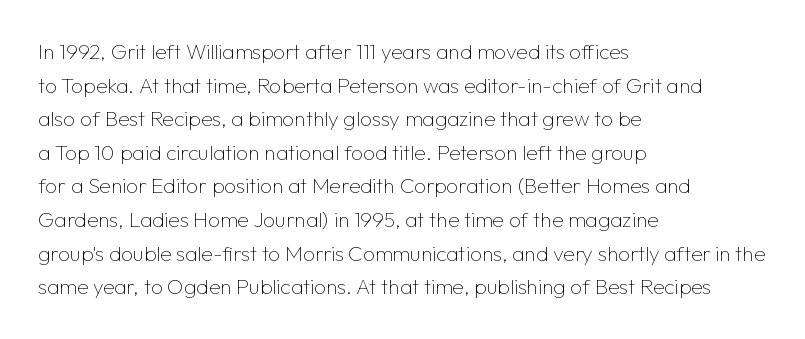
The image shows 21 px text type, upright; set left-aligned, normal line spacing (1.6x), normal letter spacing, not underlined.
